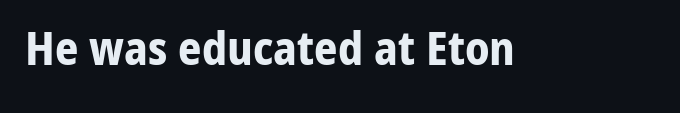
Q: Is the text bold? A: Yes.
Q: Is the text italic (slanted)? A: No, it is upright.
Q: Is the typeface a serif or a sans-serif typeface? A: Sans-serif.
Q: Is the text underlined? A: No.
Q: Is the spacing between letters normal or unusually wide? A: Normal.
Q: Width (condensed, normal, or wide)? A: Normal.
Q: Stroke contrast? A: Low.
Q: x-height? A: Medium.
Q: Monospaced? A: No.
